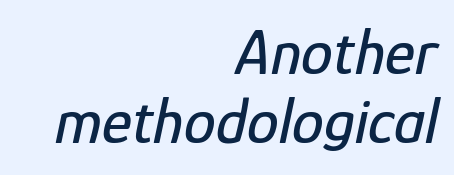
Q: Is the text italic (slanted)? A: Yes, it leans right by about 12 degrees.
Q: Is the text underlined? A: No.
Q: How is the paragraph aligned? A: Right-aligned.
Q: Is the spacing between letters normal or unusually wide? A: Normal.
Q: Is the spacing between lines tight, normal or loose? A: Tight.
Q: Width (condensed, normal, or wide)? A: Condensed.
Q: Stroke contrast? A: Low.
Q: x-height? A: Medium.
Q: Monospaced? A: No.
